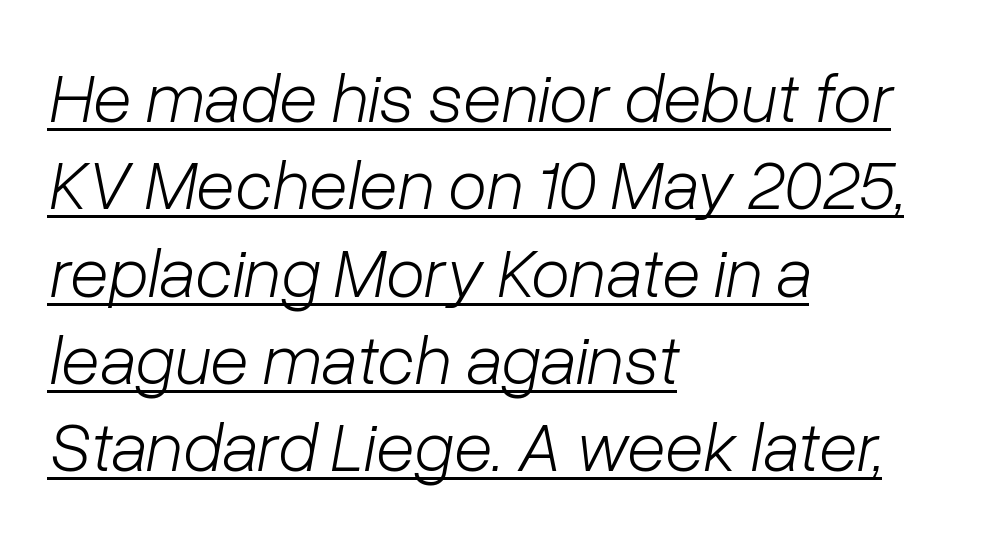
The image shows 71 px light type, italic (leaning right); set left-aligned, line spacing 1.23x, normal letter spacing, underlined; low stroke contrast and a medium x-height.
